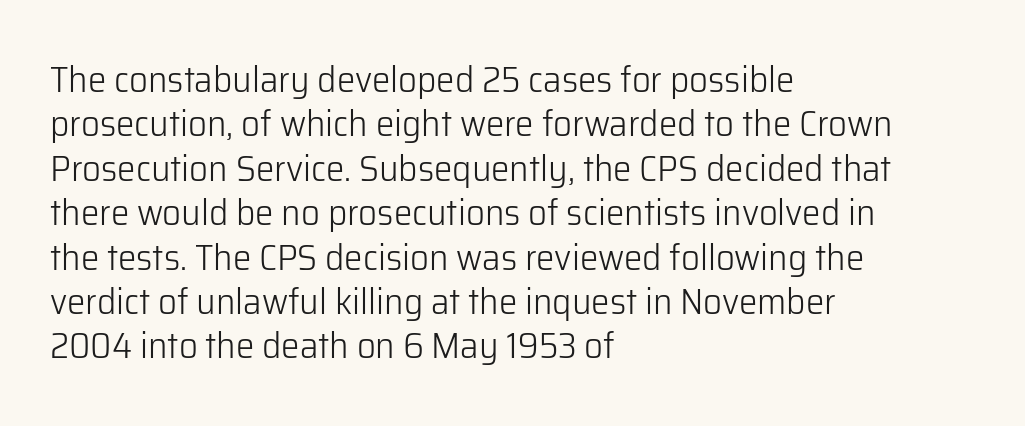
The image shows 37 px light sans-serif type, upright; set left-aligned, line spacing 1.2x, normal letter spacing, not underlined; low stroke contrast and a medium x-height.
